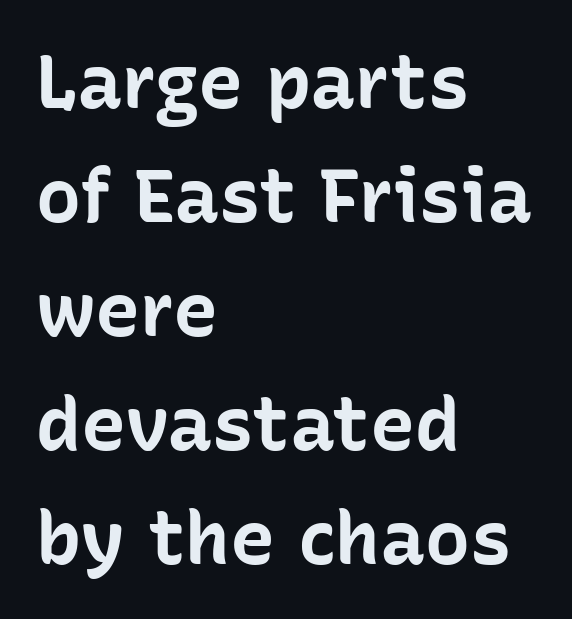
The image shows 75 px bold sans-serif type, upright; set left-aligned, normal line spacing (1.52x), normal letter spacing, not underlined; low stroke contrast and a medium x-height.
